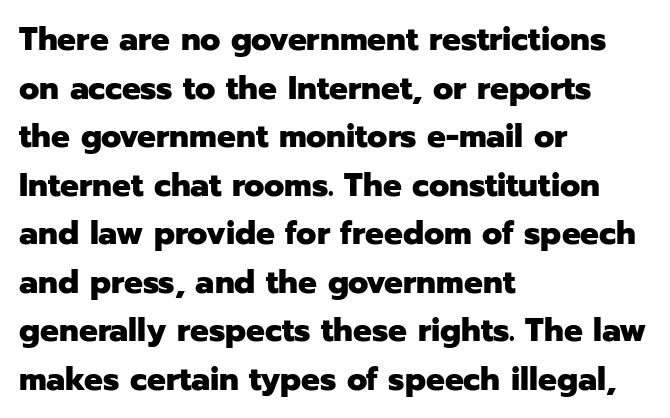
Q: Is the text bold? A: Yes.
Q: Is the text italic (slanted)? A: No, it is upright.
Q: Is the typeface a serif or a sans-serif typeface? A: Sans-serif.
Q: Is the text underlined? A: No.
Q: How is the paragraph aligned? A: Left-aligned.
Q: Is the spacing between letters normal or unusually wide? A: Normal.
Q: Is the spacing between lines tight, normal or loose? A: Normal.
Q: Width (condensed, normal, or wide)? A: Normal.
Q: Stroke contrast? A: Low.
Q: x-height? A: Medium.
Q: Monospaced? A: No.
